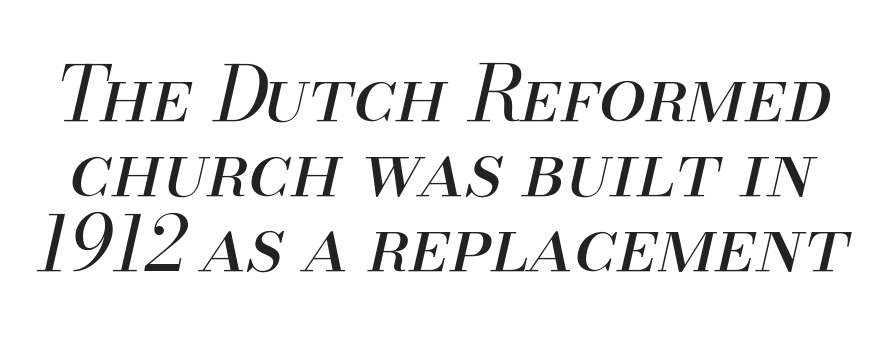
{"italic": "yes", "lean": "right", "slant_degrees": 13, "bold": "no", "weight": "regular", "width": "normal", "stroke_contrast": "medium", "x_height": "small", "monospaced": "no", "underline": "no", "line_spacing": "tight", "line_spacing_ratio": 0.99, "letter_spacing": "normal", "letter_spacing_em": 0.0, "glyph_px": 76}
